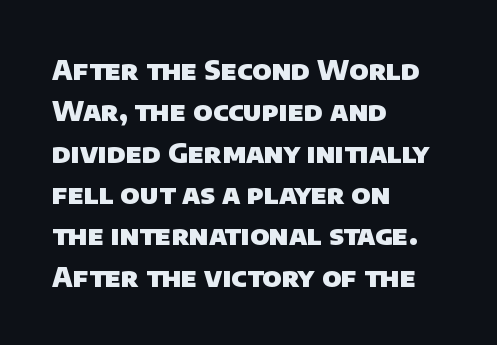
Q: Is the text bold? A: Yes.
Q: Is the text underlined? A: No.
Q: How is the paragraph aligned? A: Left-aligned.
Q: Is the spacing between letters normal or unusually wide? A: Normal.
Q: Is the spacing between lines tight, normal or loose? A: Normal.
